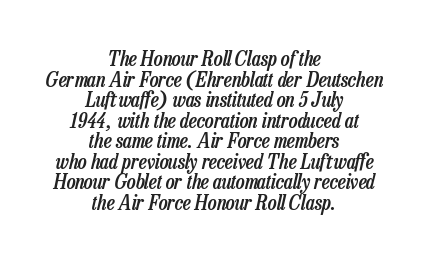
{"italic": "yes", "lean": "right", "slant_degrees": 13, "bold": "semi", "underline": "no", "align": "center", "line_spacing": "tight", "line_spacing_ratio": 0.98, "letter_spacing": "normal", "letter_spacing_em": 0.0, "glyph_px": 21}
